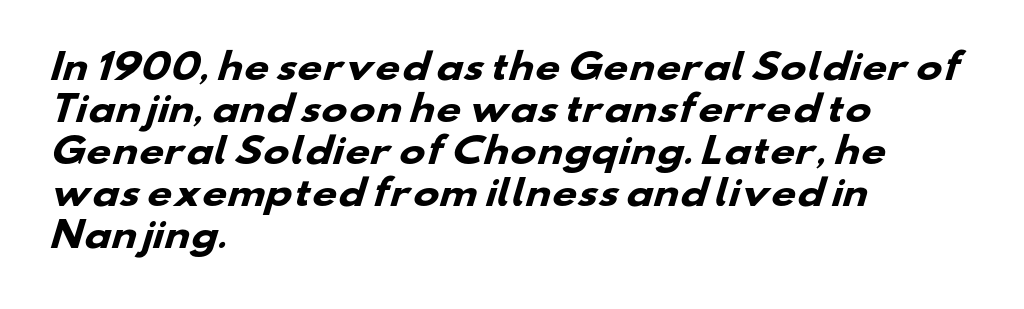
The lines in this sample share a left origin and differ only in where they stop. The string is rendered with underlining switched off. Glyph-to-glyph distance matches everyday printed text. Weight check: bold — yes, fully. The letters advance in unequal steps, a hallmark of proportional type.
